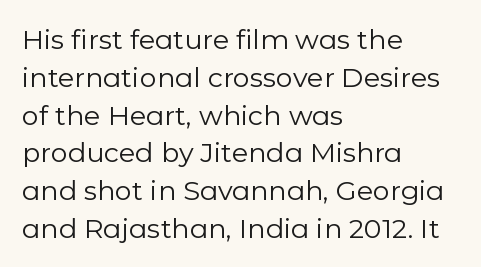
{"italic": "no", "bold": "no", "underline": "no", "align": "left", "line_spacing": "normal", "line_spacing_ratio": 1.4, "letter_spacing": "normal", "letter_spacing_em": 0.0, "glyph_px": 27}
